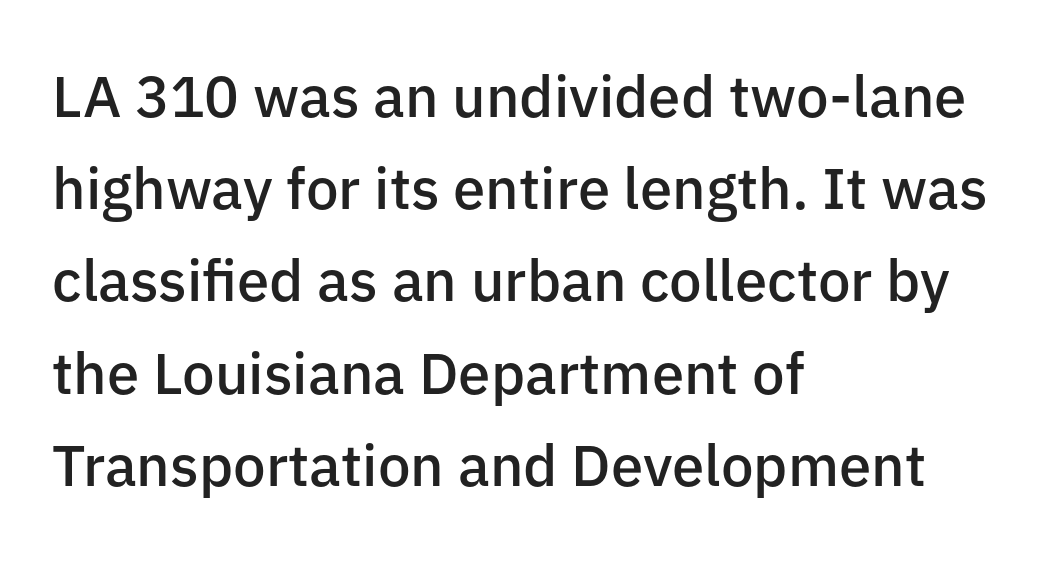
Which margin do the lines hug? The left one — the right edge is uneven. This sample has the flowing, uneven cadence of proportional lettering. Has an underline been added? It has not. This is the regular roman posture of the typeface. This rendering employs a face without finishing strokes, i.e., a sans-serif.
